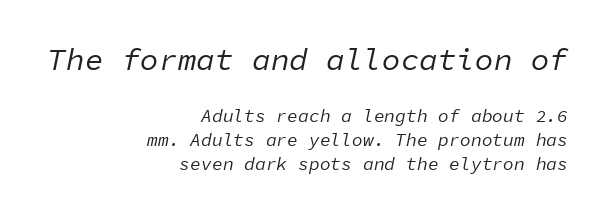
The image shows 31 px regular-weight type, italic (leaning right), monospaced; set right-aligned, normal line spacing (1.31x), normal letter spacing, not underlined; the first (top) block is 1.72x larger; low stroke contrast and a medium x-height.
